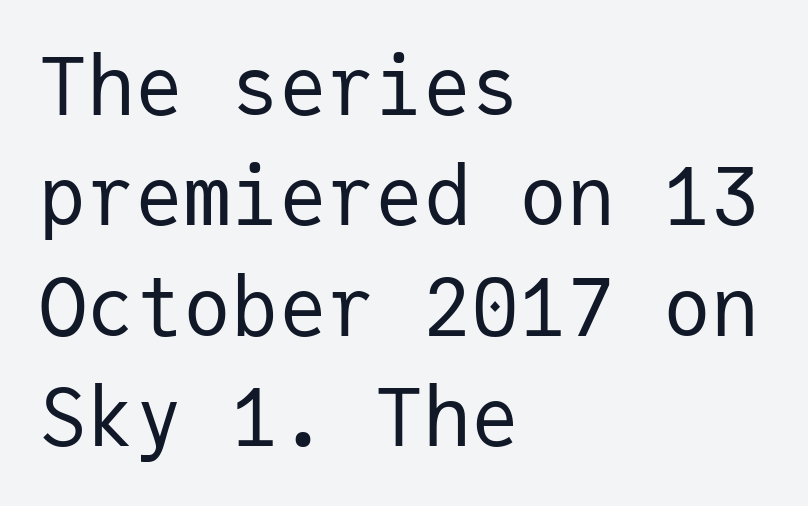
Q: Is the text bold? A: No.
Q: Is the text italic (slanted)? A: No, it is upright.
Q: Is the typeface a serif or a sans-serif typeface? A: Sans-serif.
Q: Is the text underlined? A: No.
Q: How is the paragraph aligned? A: Left-aligned.
Q: Is the spacing between letters normal or unusually wide? A: Normal.
Q: Is the spacing between lines tight, normal or loose? A: Normal.
Q: Width (condensed, normal, or wide)? A: Normal.
Q: Stroke contrast? A: Low.
Q: x-height? A: Medium.
Q: Monospaced? A: Yes.
